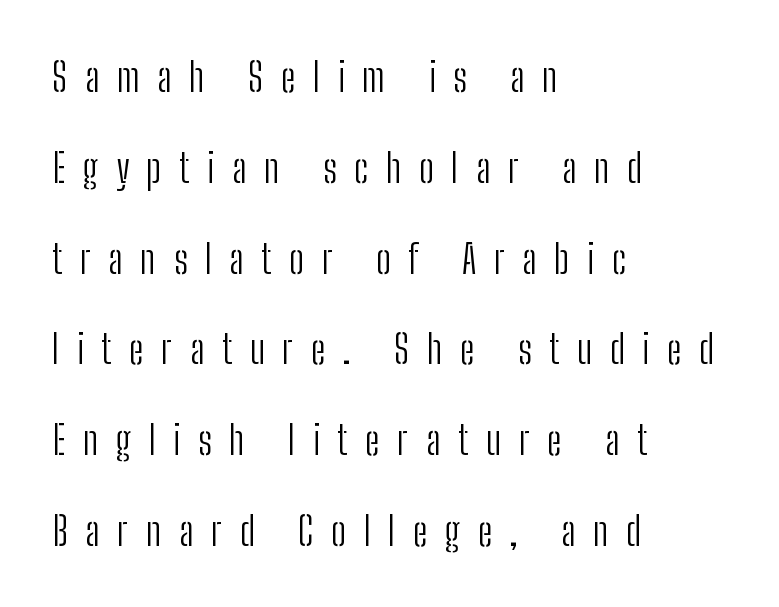
{"serif": "no", "italic": "no", "bold": "no", "weight": "light", "width": "condensed", "stroke_contrast": "low", "x_height": "medium", "monospaced": "no", "underline": "no", "align": "left", "line_spacing": "loose", "line_spacing_ratio": 2.27, "letter_spacing": "wide", "letter_spacing_em": 0.44, "glyph_px": 40}
